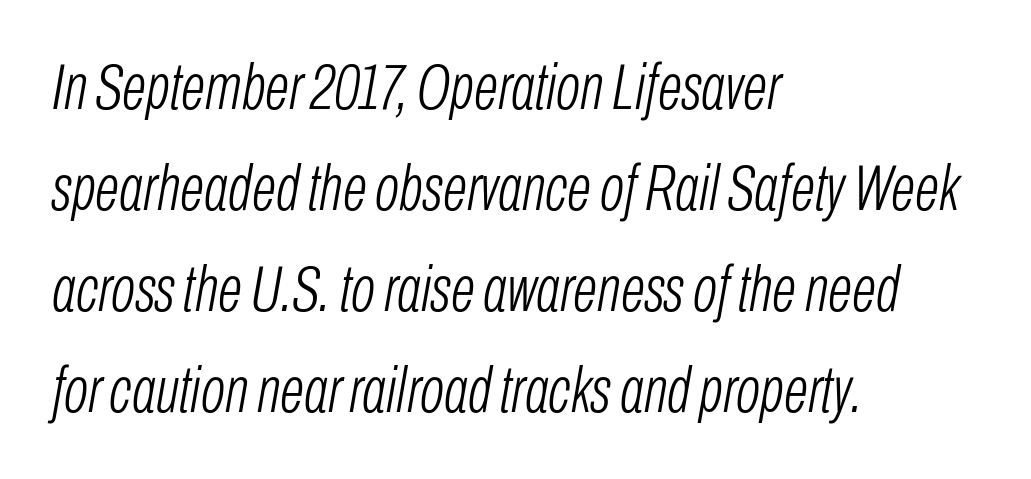
Caption: face not bold, strokes unweighted. Glance below the letters and you will spot only blank space. The rendering applies a slant to the glyphs. If you drew a ruler down the left edge, every line would touch it. Each new line begins a customary step beneath the previous one. Spacing verdict: proportional, widths tailored to each character.
